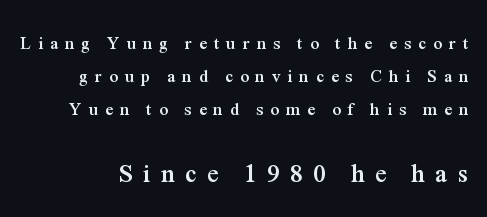
{"italic": "no", "bold": "yes", "underline": "no", "line_spacing": "loose", "line_spacing_ratio": 1.94, "letter_spacing": "wide", "letter_spacing_em": 0.42, "larger_block": "second", "size_ratio": 1.47, "glyph_px": 25}
